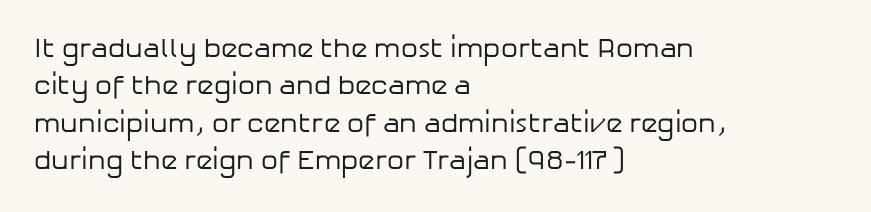
Interline gaps are of average width in this sample. Inter-character spacing is left at the font's built-in metrics. If you drew a line through each stem, it would be perfectly vertical. Words float on clear page, feet unadorned. Each line starts at the same left margin while the right side varies.
